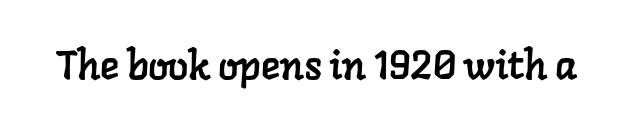
The image shows 40 px serif type; set normal letter spacing, not underlined; low stroke contrast and a medium x-height.
